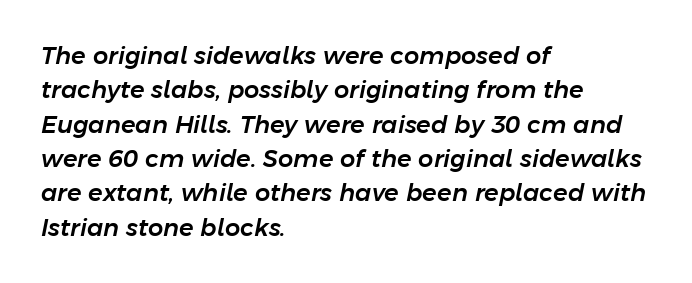
Q: Is the text italic (slanted)? A: Yes, it leans right by about 11 degrees.
Q: Is the text underlined? A: No.
Q: How is the paragraph aligned? A: Left-aligned.
Q: Is the spacing between letters normal or unusually wide? A: Normal.
Q: Is the spacing between lines tight, normal or loose? A: Normal.
